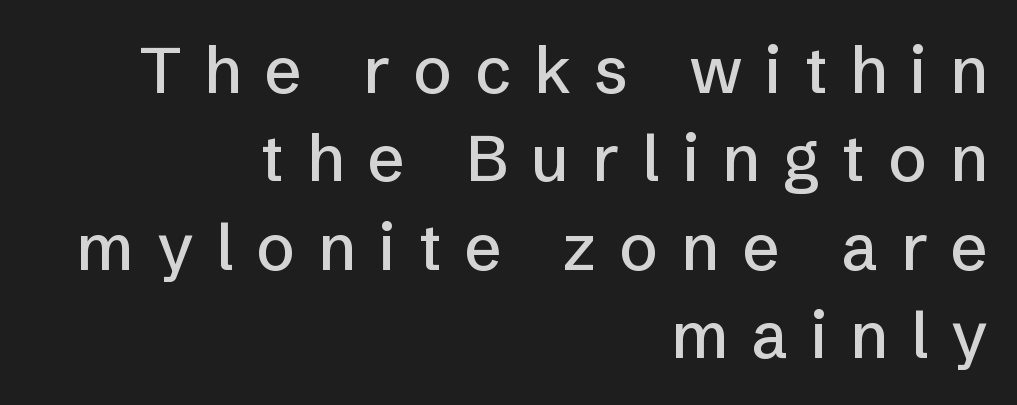
{"serif": "no", "italic": "no", "width": "normal", "stroke_contrast": "low", "x_height": "medium", "monospaced": "no", "underline": "no", "align": "right", "line_spacing": "normal", "line_spacing_ratio": 1.36, "letter_spacing": "wide", "letter_spacing_em": 0.35, "glyph_px": 65}
